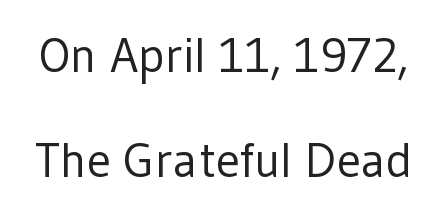
Heaviness? Minimal to ordinary, like unemphasized prose. This rendering features lettering with no underline. Leading: increased. A typesetter would call this proportional, since set widths differ per character.
